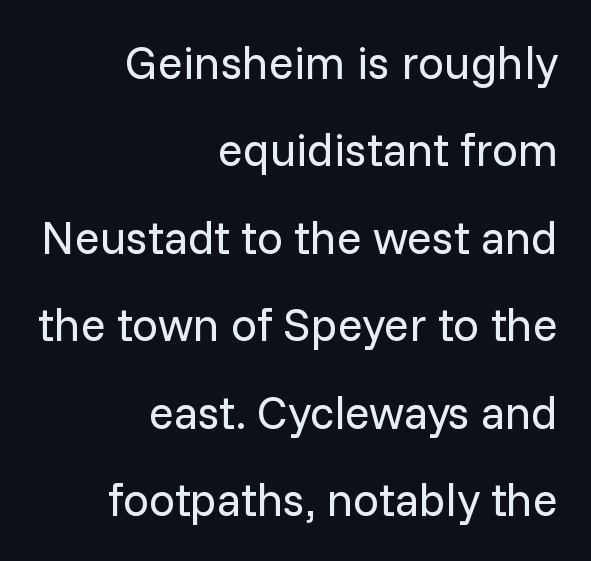
{"serif": "no", "italic": "no", "bold": "no", "weight": "regular", "width": "normal", "stroke_contrast": "low", "x_height": "medium", "monospaced": "no", "underline": "no", "align": "right", "line_spacing": "loose", "line_spacing_ratio": 1.9, "letter_spacing": "normal", "letter_spacing_em": 0.0, "glyph_px": 46}
